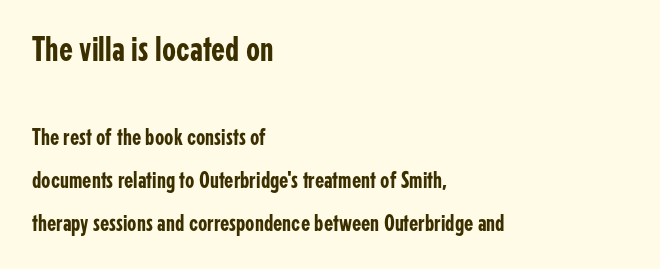
Q: Is the text italic (slanted)? A: No, it is upright.
Q: Is the typeface a serif or a sans-serif typeface? A: Sans-serif.
Q: Is the text underlined? A: No.
Q: How is the paragraph aligned? A: Left-aligned.
Q: Is the spacing between letters normal or unusually wide? A: Normal.
Q: Which block of text is set in a larger size, the first (top) or the second (bottom)? A: The first (top) one.
Q: Width (condensed, normal, or wide)? A: Condensed.
Q: Stroke contrast? A: Low.
Q: x-height? A: Medium.
Q: Monospaced? A: No.
